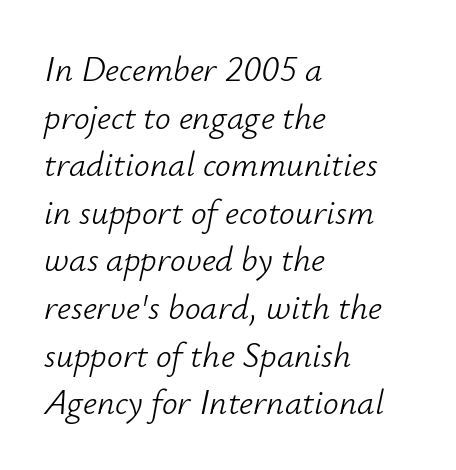
Q: Is the text bold? A: No.
Q: Is the text italic (slanted)? A: Yes, it leans right by about 12 degrees.
Q: Is the text underlined? A: No.
Q: How is the paragraph aligned? A: Left-aligned.
Q: Is the spacing between letters normal or unusually wide? A: Normal.
Q: Is the spacing between lines tight, normal or loose? A: Normal.
Q: Width (condensed, normal, or wide)? A: Normal.
Q: Stroke contrast? A: Low.
Q: x-height? A: Small.
Q: Monospaced? A: No.
